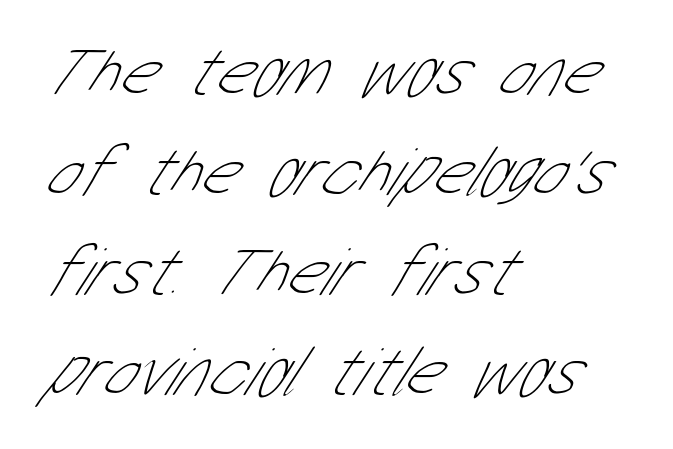
{"serif": "no", "bold": "no", "weight": "thin", "width": "condensed", "stroke_contrast": "low", "x_height": "medium", "monospaced": "no", "underline": "no", "align": "left", "line_spacing": "normal", "line_spacing_ratio": 1.43, "letter_spacing": "normal", "letter_spacing_em": 0.0, "glyph_px": 70}
